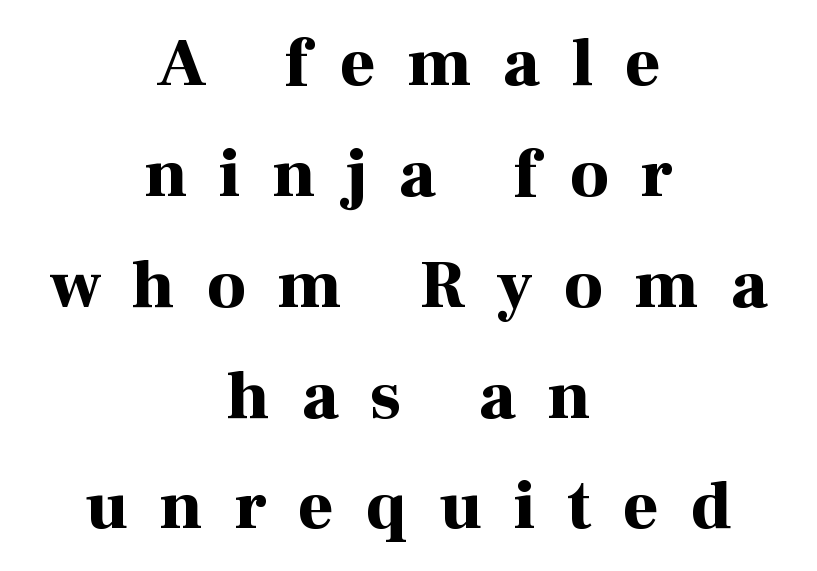
The image shows 68 px bold serif type, upright; set centered, normal line spacing (1.63x), unusually wide letter spacing (+0.47 em), not underlined; high stroke contrast and a medium x-height.
